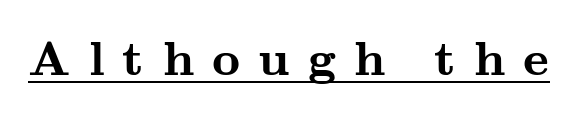
The image shows 49 px semibold, wide serif type, upright; set unusually wide letter spacing (+0.37 em), underlined; medium stroke contrast and a small x-height.
